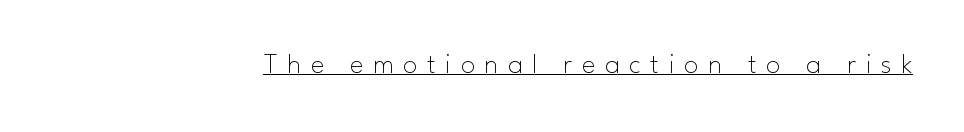
{"serif": "no", "italic": "no", "bold": "no", "weight": "thin", "width": "normal", "stroke_contrast": "low", "x_height": "small", "monospaced": "no", "underline": "yes", "letter_spacing": "wide", "letter_spacing_em": 0.33, "glyph_px": 29}
